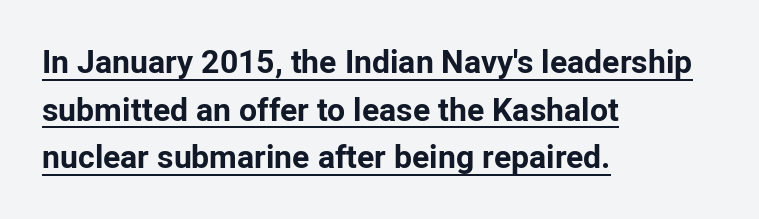
{"serif": "no", "italic": "no", "bold": "yes", "weight": "bold", "width": "normal", "stroke_contrast": "low", "x_height": "medium", "monospaced": "no", "underline": "yes", "align": "left", "line_spacing": "normal", "line_spacing_ratio": 1.49, "letter_spacing": "normal", "letter_spacing_em": 0.0, "glyph_px": 32}
